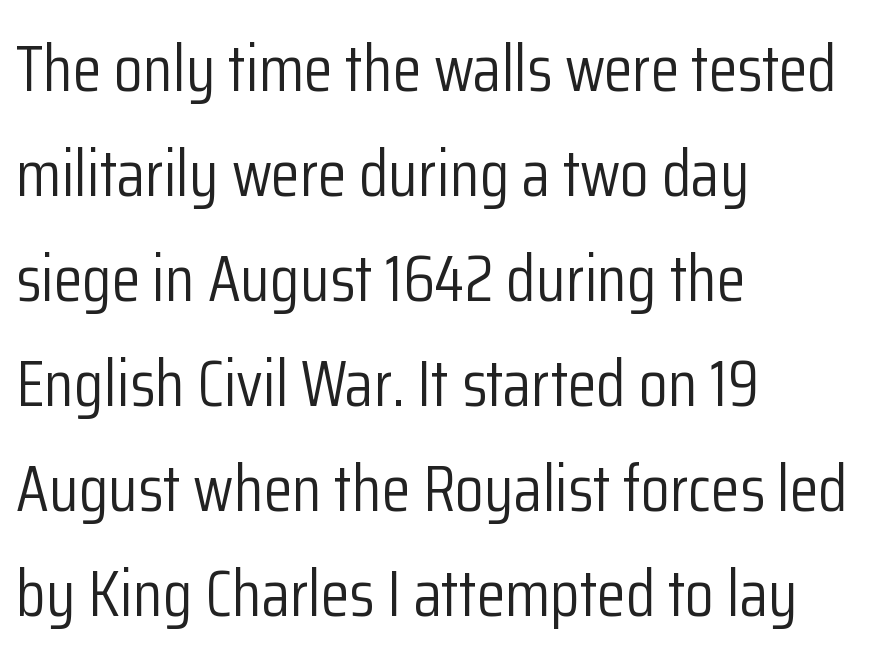
The face used here is rendered with its standard letterfit. The ragged edge is on the right, which tells us the setting is flush left. The weight would be labelled regular, book, light, or lighter still. Descenders hang freely into open space. Spacing verdict: proportional, widths tailored to each character.
